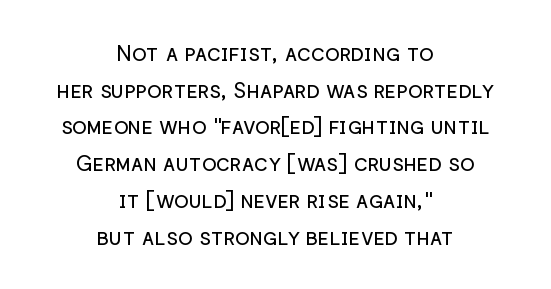
{"italic": "no", "bold": "no", "underline": "no", "align": "center", "line_spacing": "normal", "line_spacing_ratio": 1.67, "letter_spacing": "normal", "letter_spacing_em": 0.0, "glyph_px": 22}
